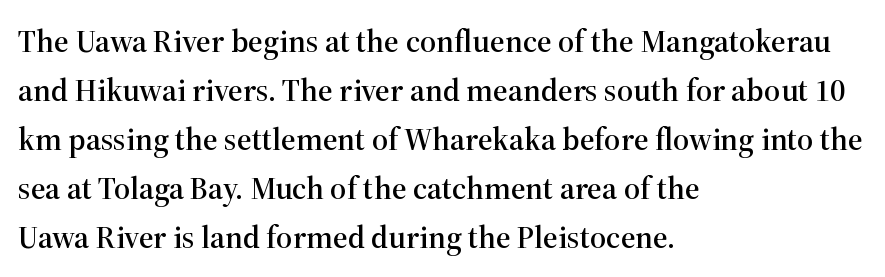
{"serif": "yes", "italic": "no", "width": "normal", "stroke_contrast": "high", "x_height": "medium", "monospaced": "no", "underline": "no", "align": "left", "line_spacing": "normal", "line_spacing_ratio": 1.53, "letter_spacing": "normal", "letter_spacing_em": 0.0, "glyph_px": 32}
